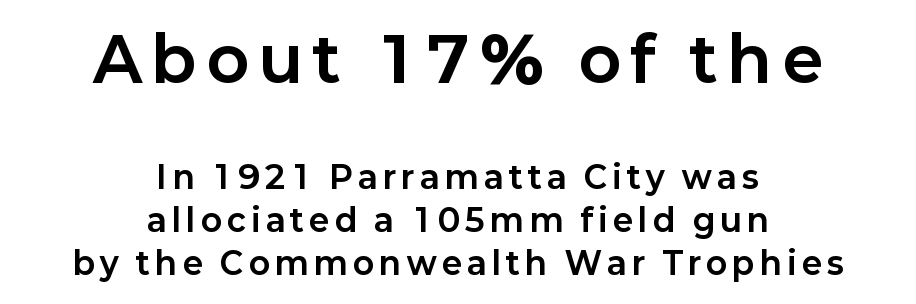
Look at the bottom of the vertical strokes: they stop flat, with no serifs. Successive baselines arrive at the customary interval. The earlier block is typeset at a bigger size than the later block. The passage shown is not underscored anywhere. It's the straight-up-and-down kind of type.
